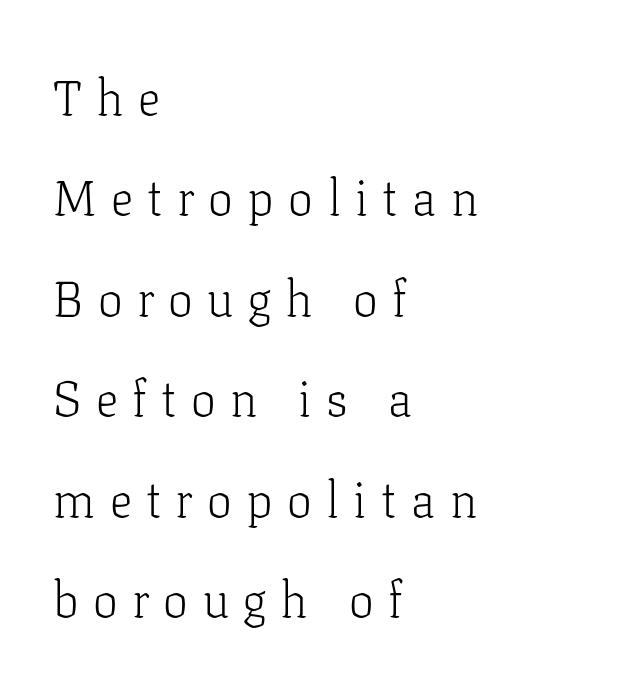
{"serif": "yes", "italic": "no", "bold": "no", "weight": "light", "width": "normal", "stroke_contrast": "low", "x_height": "medium", "monospaced": "no", "underline": "no", "align": "left", "line_spacing": "loose", "line_spacing_ratio": 2.01, "letter_spacing": "wide", "letter_spacing_em": 0.29, "glyph_px": 50}
